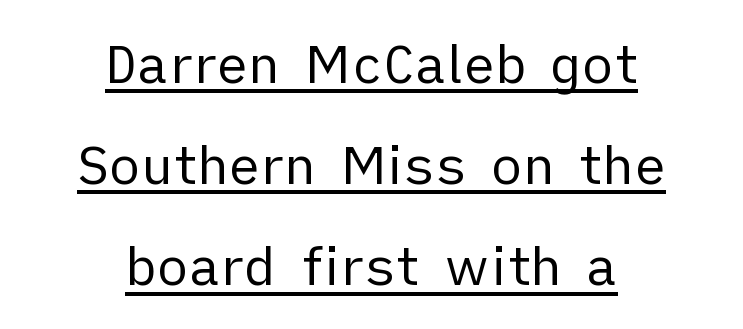
The image shows 53 px regular-weight sans-serif type, upright; set centered, loose line spacing (1.91x), normal letter spacing, underlined; low stroke contrast and a medium x-height.
